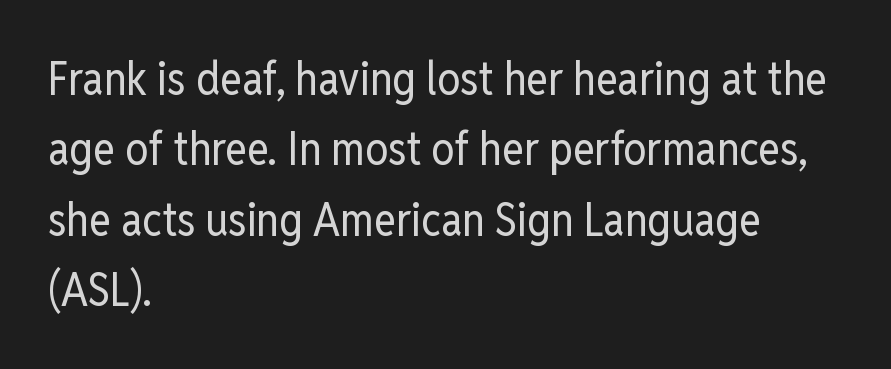
Is the stroke heavy? The answer is a plain regular-or-lighter. Think of a printed novel: that variable character pitch is what you see here. Are there feet on the stems? There aren't — it's a sans. The rag falls on the right side of this text block. Underlining? Definitely not there.
